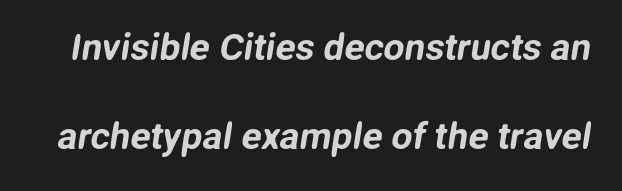
Q: Is the typeface a serif or a sans-serif typeface? A: Sans-serif.
Q: Is the text underlined? A: No.
Q: Is the spacing between letters normal or unusually wide? A: Normal.
Q: Is the spacing between lines tight, normal or loose? A: Loose.
Q: Width (condensed, normal, or wide)? A: Normal.
Q: Stroke contrast? A: Low.
Q: x-height? A: Medium.
Q: Monospaced? A: No.
